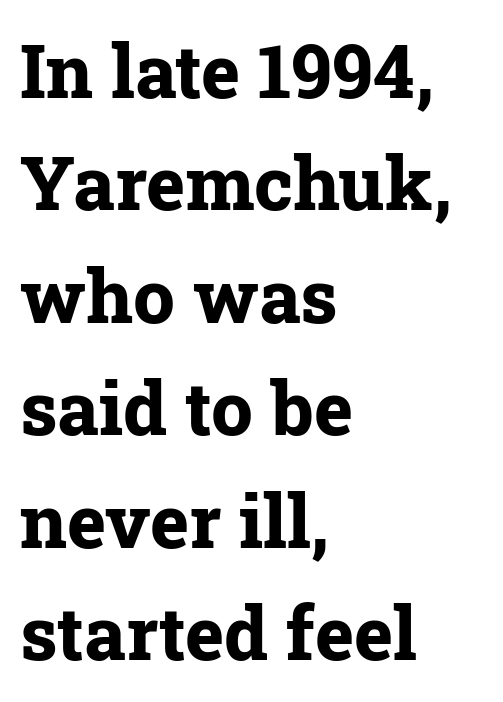
The image shows 74 px bold serif type, upright; set left-aligned, normal line spacing (1.52x), normal letter spacing, not underlined; low stroke contrast and a medium x-height.
